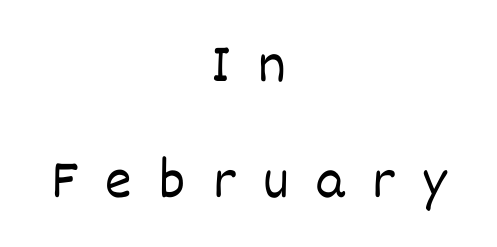
{"italic": "no", "bold": "no", "weight": "light", "width": "normal", "stroke_contrast": "low", "x_height": "large", "monospaced": "no", "underline": "no", "align": "center", "line_spacing": "loose", "line_spacing_ratio": 2.04, "letter_spacing": "wide", "letter_spacing_em": 0.48, "glyph_px": 57}
